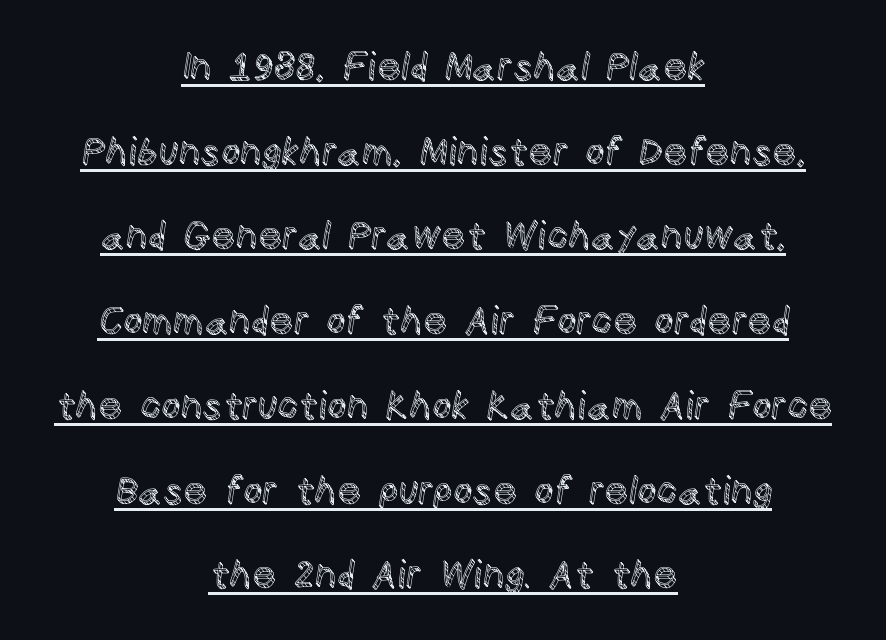
Typeset on center — no edge is straight. The face used here appears with an underline applied. Letter spacing: default. The block of text is sparse from top to bottom, with ample space between rows.
